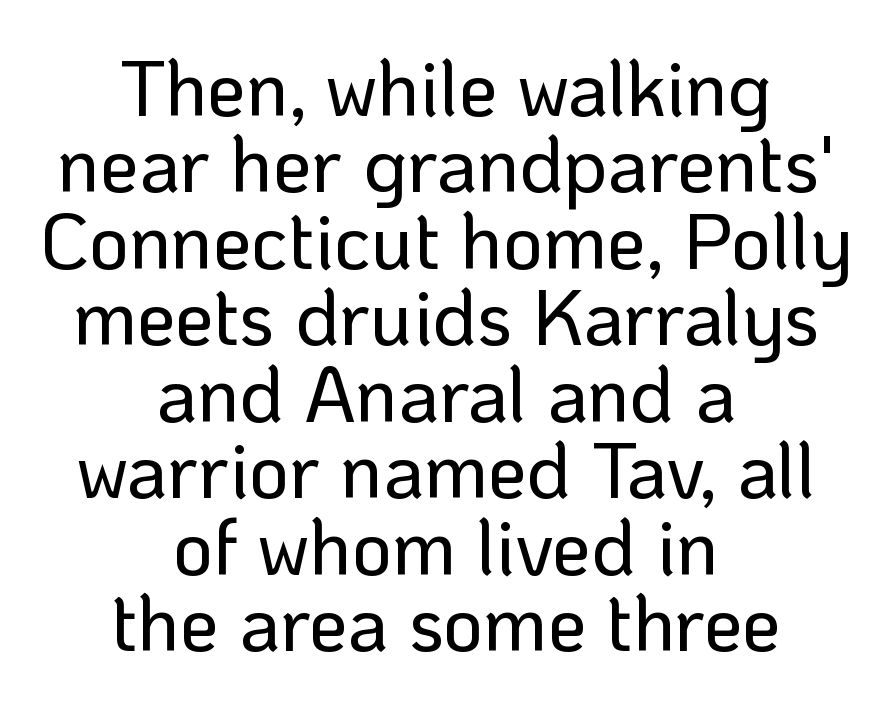
The image shows 78 px sans-serif type, upright; set centered, tight line spacing (0.98x), normal letter spacing, not underlined; low stroke contrast and a medium x-height.
